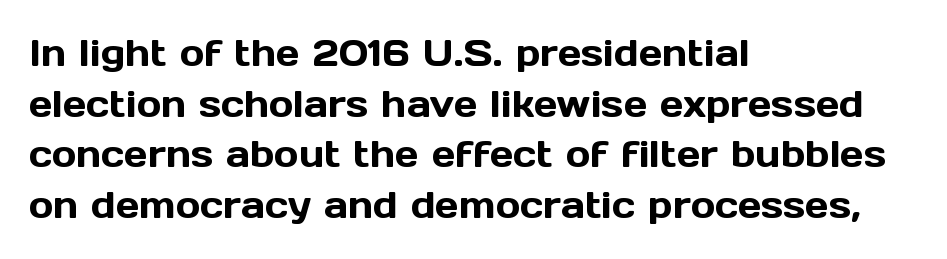
Q: Is the text italic (slanted)? A: No, it is upright.
Q: Is the typeface a serif or a sans-serif typeface? A: Sans-serif.
Q: Is the text underlined? A: No.
Q: How is the paragraph aligned? A: Left-aligned.
Q: Is the spacing between letters normal or unusually wide? A: Normal.
Q: Is the spacing between lines tight, normal or loose? A: Normal.
Q: Width (condensed, normal, or wide)? A: Normal.
Q: x-height? A: Medium.
Q: Monospaced? A: No.
